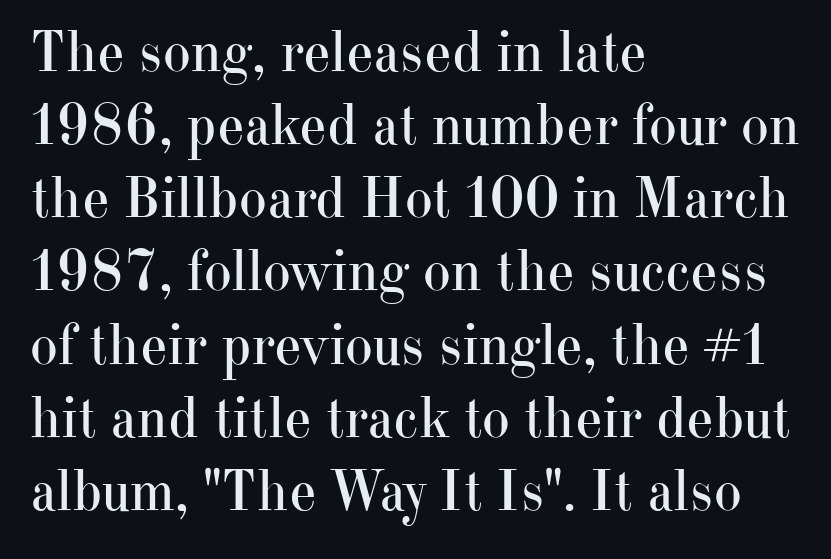
The image shows 59 px regular-weight serif type, upright; set left-aligned, line spacing 1.24x, normal letter spacing, not underlined; high stroke contrast and a small x-height.
